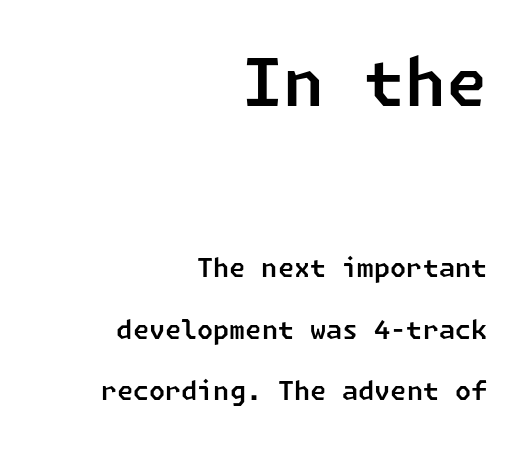
Baseline-to-baseline distance is far greater than the letter height. Words appear dense and cohesive because spacing is normal. Typeset ragged left — the right edge is the straight one. These lines are composed in type without serifs.
